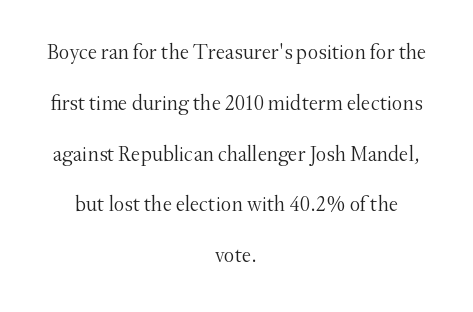
The typesetting does not lean heavy: it is not bold. Is the letter spacing exaggerated? No — it looks like the ordinary default. The block of text is sparse from top to bottom, with ample space between rows. This sample is center-justified, so both line endings float freely. Posture: upright roman. Check the space under the baseline: it is left empty.
